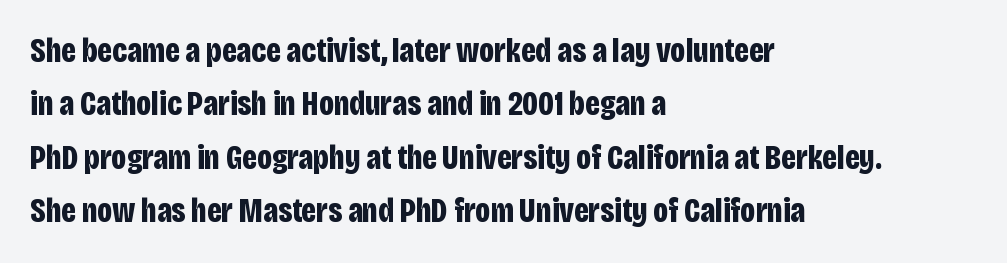
{"serif": "no", "italic": "no", "bold": "yes", "weight": "bold", "width": "condensed", "stroke_contrast": "low", "x_height": "large", "monospaced": "no", "underline": "no", "align": "left", "line_spacing": "normal", "line_spacing_ratio": 1.57, "letter_spacing": "normal", "letter_spacing_em": 0.0, "glyph_px": 34}
